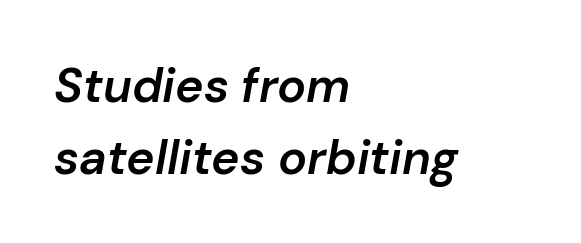
{"italic": "yes", "lean": "right", "slant_degrees": 10, "bold": "semi", "weight": "semibold", "width": "normal", "stroke_contrast": "low", "x_height": "medium", "monospaced": "no", "underline": "no", "align": "left", "line_spacing": "normal", "line_spacing_ratio": 1.49, "letter_spacing": "normal", "letter_spacing_em": 0.0, "glyph_px": 48}
